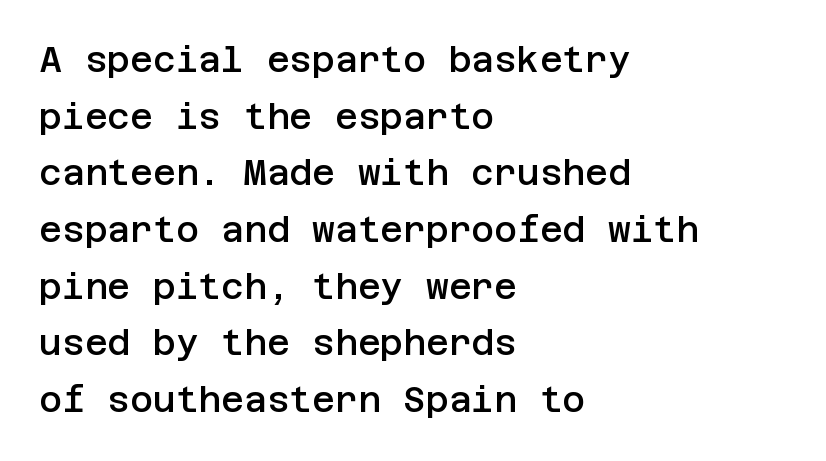
The image shows 35 px semibold sans-serif type, upright; set left-aligned, normal line spacing (1.62x), normal letter spacing, not underlined; low stroke contrast and a large x-height.
